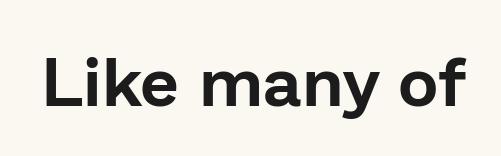
The image shows 69 px sans-serif type, upright; set normal letter spacing, not underlined; low stroke contrast and a medium x-height.
